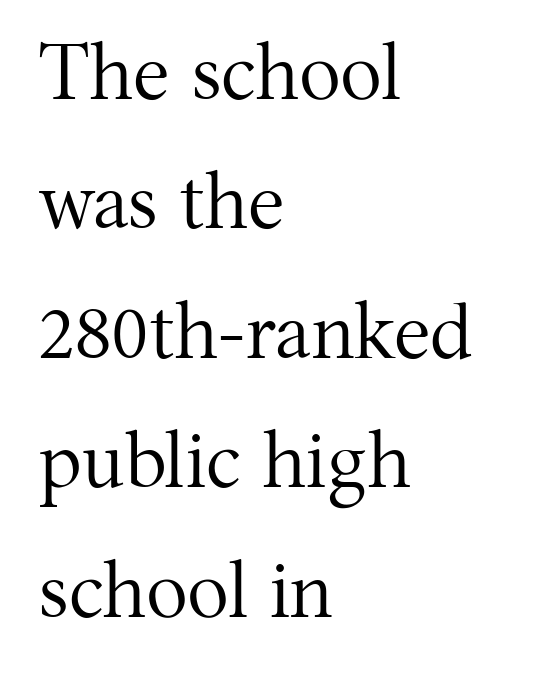
Q: Is the text bold? A: No.
Q: Is the text italic (slanted)? A: No, it is upright.
Q: Is the typeface a serif or a sans-serif typeface? A: Serif.
Q: Is the text underlined? A: No.
Q: How is the paragraph aligned? A: Left-aligned.
Q: Is the spacing between letters normal or unusually wide? A: Normal.
Q: Is the spacing between lines tight, normal or loose? A: Normal.
Q: Width (condensed, normal, or wide)? A: Normal.
Q: Stroke contrast? A: Medium.
Q: x-height? A: Medium.
Q: Monospaced? A: No.
